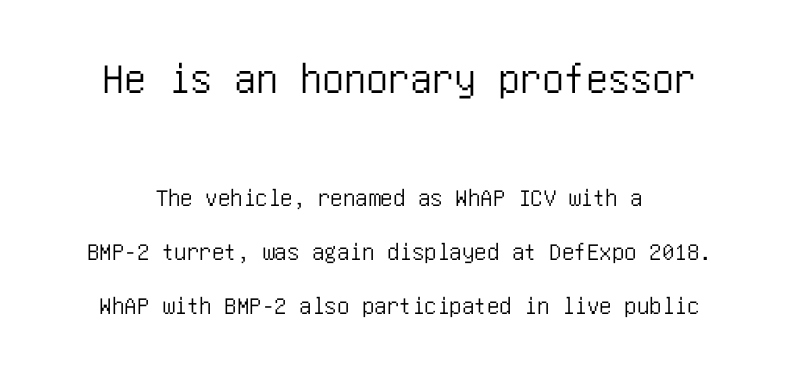
{"serif": "no", "italic": "no", "width": "condensed", "stroke_contrast": "low", "x_height": "large", "underline": "no", "line_spacing": "loose", "line_spacing_ratio": 2.16, "letter_spacing": "normal", "letter_spacing_em": 0.0, "larger_block": "first", "size_ratio": 1.76, "glyph_px": 44}
